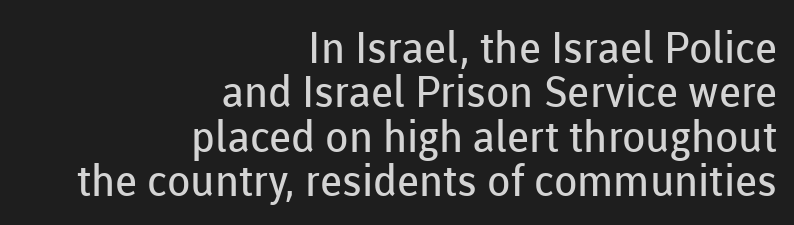
Q: Is the text bold? A: No.
Q: Is the text italic (slanted)? A: No, it is upright.
Q: Is the typeface a serif or a sans-serif typeface? A: Sans-serif.
Q: Is the text underlined? A: No.
Q: How is the paragraph aligned? A: Right-aligned.
Q: Is the spacing between letters normal or unusually wide? A: Normal.
Q: Is the spacing between lines tight, normal or loose? A: Tight.
Q: Width (condensed, normal, or wide)? A: Normal.
Q: Stroke contrast? A: Low.
Q: x-height? A: Medium.
Q: Monospaced? A: No.
